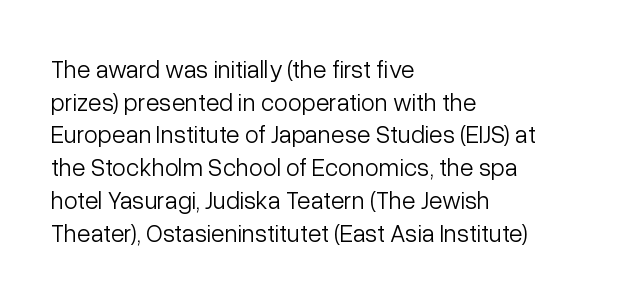
What's the leading like? Ordinary, nothing unusual. The passage shown has conventional tracking throughout. The typography opts for an upright posture over an oblique one. The passage is arranged the way most books set body copy — flush left.
